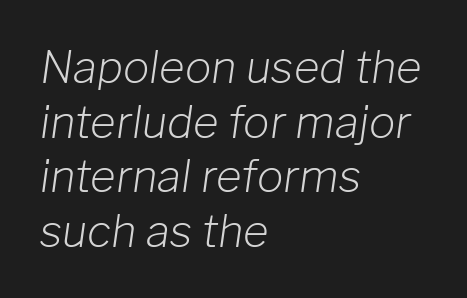
{"italic": "yes", "lean": "right", "slant_degrees": 8, "bold": "no", "weight": "light", "width": "normal", "stroke_contrast": "low", "x_height": "medium", "monospaced": "no", "underline": "no", "align": "left", "line_spacing_ratio": 1.24, "letter_spacing": "normal", "letter_spacing_em": 0.0, "glyph_px": 44}
